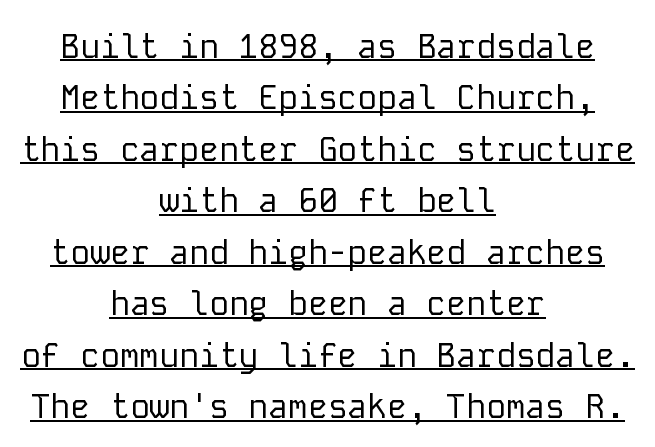
Q: Is the text bold? A: No.
Q: Is the text italic (slanted)? A: No, it is upright.
Q: Is the typeface a serif or a sans-serif typeface? A: Sans-serif.
Q: Is the text underlined? A: Yes.
Q: How is the paragraph aligned? A: Centered.
Q: Is the spacing between letters normal or unusually wide? A: Normal.
Q: Is the spacing between lines tight, normal or loose? A: Normal.
Q: Width (condensed, normal, or wide)? A: Normal.
Q: Stroke contrast? A: Low.
Q: x-height? A: Medium.
Q: Monospaced? A: Yes.
